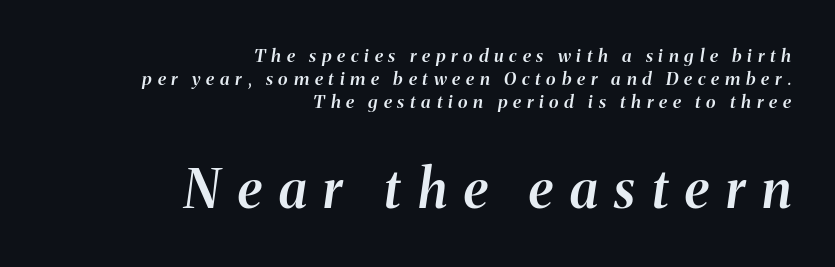
{"italic": "yes", "lean": "right", "slant_degrees": 8, "bold": "semi", "weight": "semibold", "width": "normal", "stroke_contrast": "medium", "x_height": "medium", "monospaced": "no", "underline": "no", "align": "right", "line_spacing": "normal", "line_spacing_ratio": 1.27, "letter_spacing": "wide", "letter_spacing_em": 0.32, "larger_block": "second", "size_ratio": 2.94, "glyph_px": 53}
